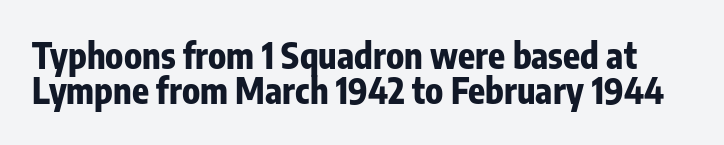
No word sits above an underline. These lines carry a lot of weight — the face is fully bold. Regarding leading, the lines here are crowded together. No extra tracking has been applied to these lines.
